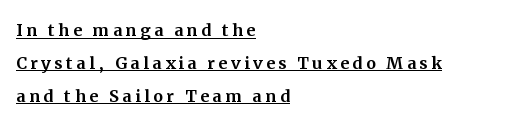
{"italic": "no", "underline": "yes", "align": "left", "line_spacing": "normal", "line_spacing_ratio": 1.49, "glyph_px": 22}
